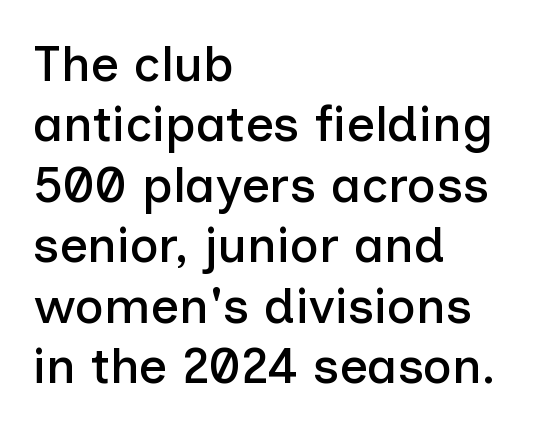
Q: Is the text italic (slanted)? A: No, it is upright.
Q: Is the typeface a serif or a sans-serif typeface? A: Sans-serif.
Q: Is the text underlined? A: No.
Q: How is the paragraph aligned? A: Left-aligned.
Q: Is the spacing between letters normal or unusually wide? A: Normal.
Q: Width (condensed, normal, or wide)? A: Normal.
Q: Stroke contrast? A: Low.
Q: x-height? A: Medium.
Q: Monospaced? A: No.
